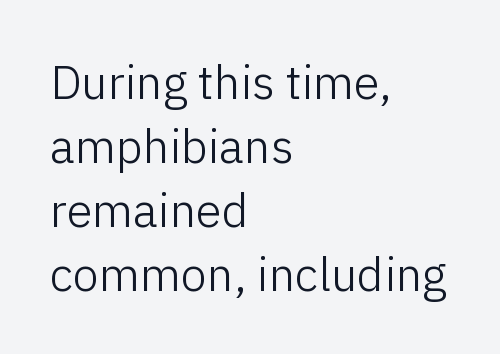
Q: Is the text bold? A: No.
Q: Is the text italic (slanted)? A: No, it is upright.
Q: Is the typeface a serif or a sans-serif typeface? A: Sans-serif.
Q: Is the text underlined? A: No.
Q: How is the paragraph aligned? A: Left-aligned.
Q: Is the spacing between letters normal or unusually wide? A: Normal.
Q: Is the spacing between lines tight, normal or loose? A: Normal.
Q: Width (condensed, normal, or wide)? A: Normal.
Q: Stroke contrast? A: Low.
Q: x-height? A: Medium.
Q: Monospaced? A: No.
